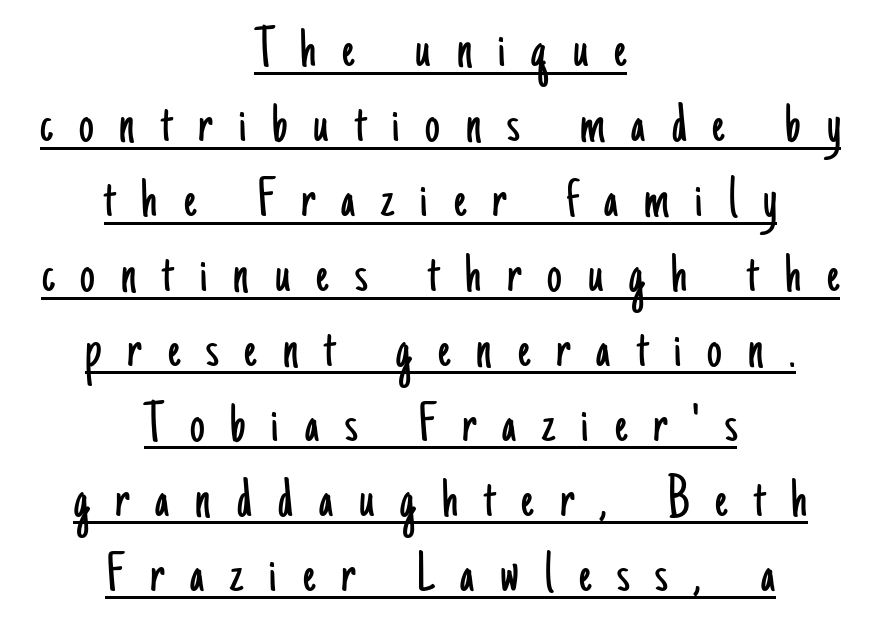
The image shows 59 px light, condensed sans-serif type, upright; set centered, normal line spacing (1.27x), unusually wide letter spacing (+0.44 em), underlined; low stroke contrast and a small x-height.
